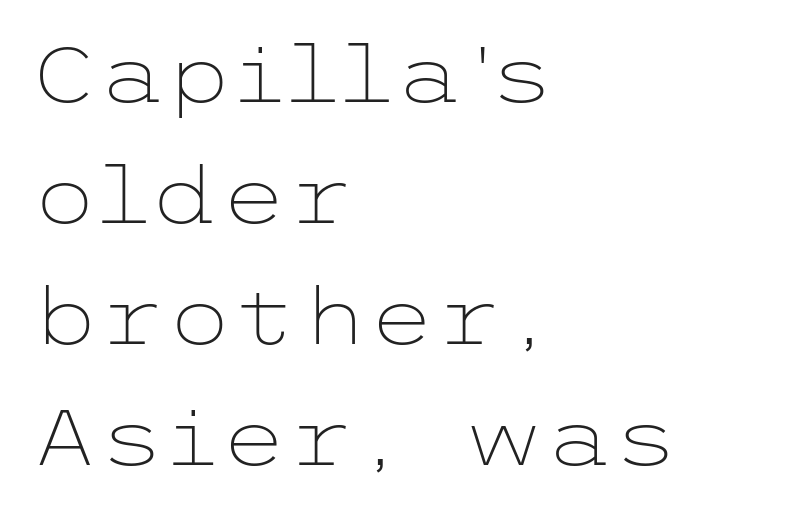
Q: Is the text bold? A: No.
Q: Is the text italic (slanted)? A: No, it is upright.
Q: Is the typeface a serif or a sans-serif typeface? A: Sans-serif.
Q: Is the text underlined? A: No.
Q: How is the paragraph aligned? A: Left-aligned.
Q: Is the spacing between letters normal or unusually wide? A: Normal.
Q: Is the spacing between lines tight, normal or loose? A: Normal.
Q: Width (condensed, normal, or wide)? A: Wide.
Q: Stroke contrast? A: Low.
Q: x-height? A: Medium.
